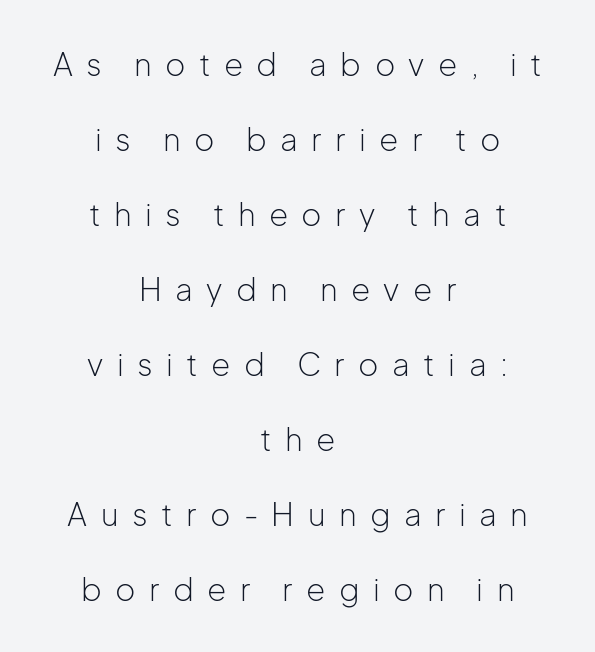
Q: Is the text bold? A: No.
Q: Is the text italic (slanted)? A: No, it is upright.
Q: Is the typeface a serif or a sans-serif typeface? A: Sans-serif.
Q: Is the text underlined? A: No.
Q: How is the paragraph aligned? A: Centered.
Q: Is the spacing between letters normal or unusually wide? A: Unusually wide.
Q: Is the spacing between lines tight, normal or loose? A: Loose.
Q: Width (condensed, normal, or wide)? A: Normal.
Q: Stroke contrast? A: Low.
Q: x-height? A: Medium.
Q: Monospaced? A: No.
